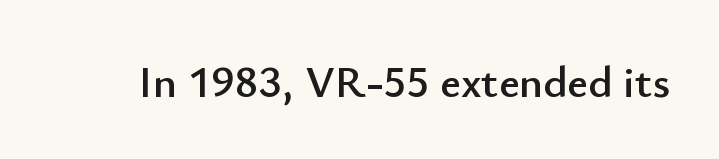
The horizontal fit of the characters is conventional and even. A clean baseline with only descenders dipping below it. Unlike a traditional serif, this face leaves its strokes unadorned. Each letter keeps its own natural width here, so spacing adapts to shape. Notice how the stems are strictly vertical — no italics here.
